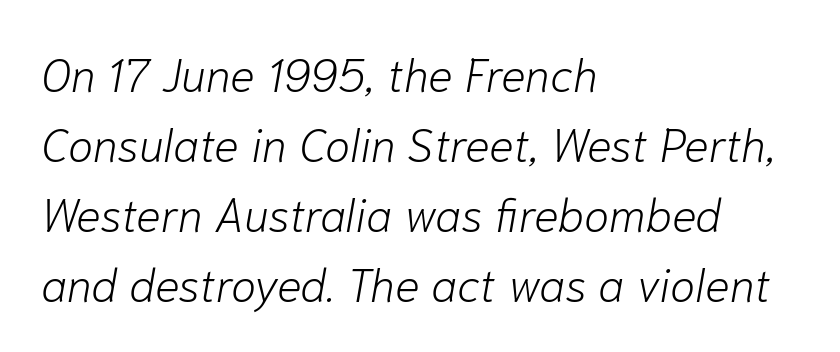
The image shows 46 px light type, italic (leaning right); set left-aligned, normal line spacing (1.52x), normal letter spacing, not underlined; low stroke contrast and a medium x-height.
